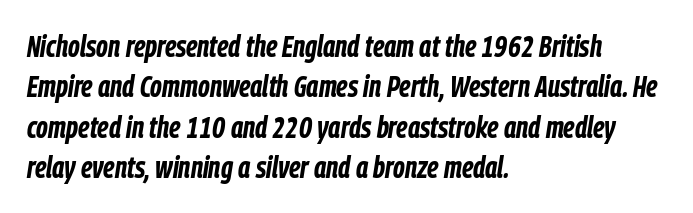
The image shows 30 px bold, condensed type, italic (leaning right); set left-aligned, normal line spacing (1.35x), normal letter spacing, not underlined; low stroke contrast and a medium x-height.
